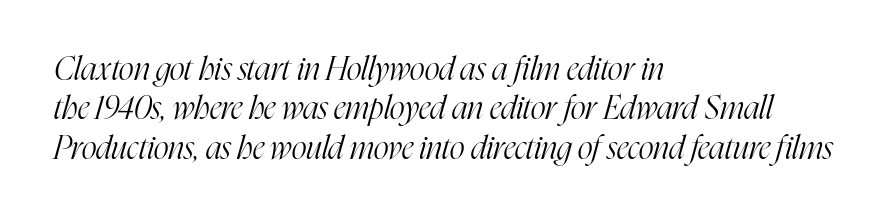
{"serif": "yes", "italic": "yes", "lean": "right", "slant_degrees": 16, "bold": "no", "weight": "light", "width": "condensed", "stroke_contrast": "high", "x_height": "medium", "monospaced": "no", "underline": "no", "align": "left", "line_spacing_ratio": 1.23, "letter_spacing": "normal", "letter_spacing_em": 0.0, "glyph_px": 32}
